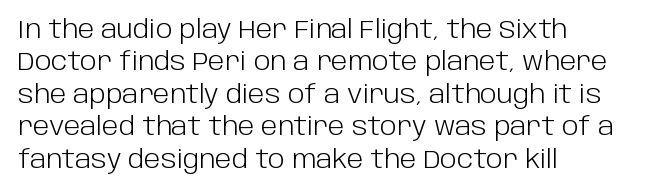
The words here are not underlined. Whoever set this chose a conventional vertical rhythm. Honestly, the letter spacing is just normal — you wouldn't notice it. Tall strokes in this sample are plumb rather than angled. Compared with a centered layout, this one pins lines to the left instead. The weight tops out at a normal text grade.
